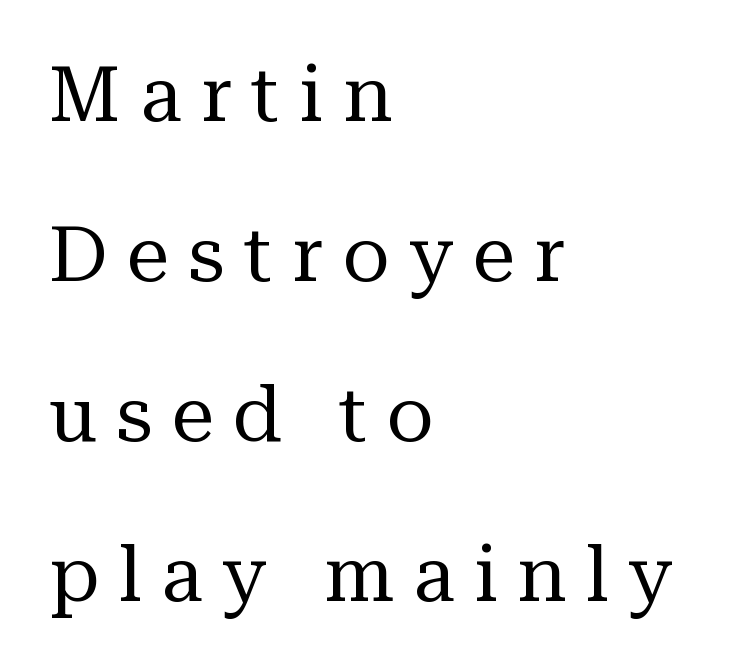
The image shows 77 px regular-weight serif type, upright; set left-aligned, loose line spacing (2.08x), unusually wide letter spacing (+0.25 em), not underlined; medium stroke contrast and a medium x-height.
